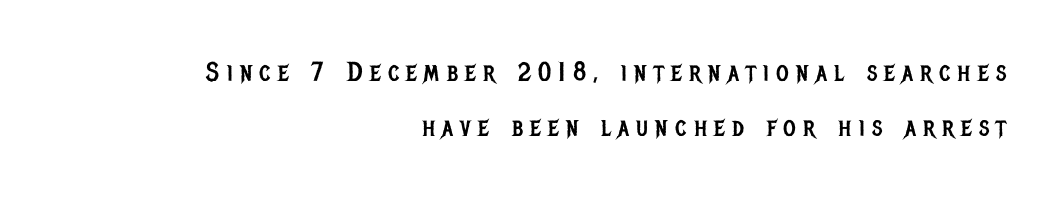
Q: Is the text bold? A: No.
Q: Is the text italic (slanted)? A: No, it is upright.
Q: Is the text underlined? A: No.
Q: How is the paragraph aligned? A: Right-aligned.
Q: Is the spacing between letters normal or unusually wide? A: Unusually wide.
Q: Is the spacing between lines tight, normal or loose? A: Loose.
